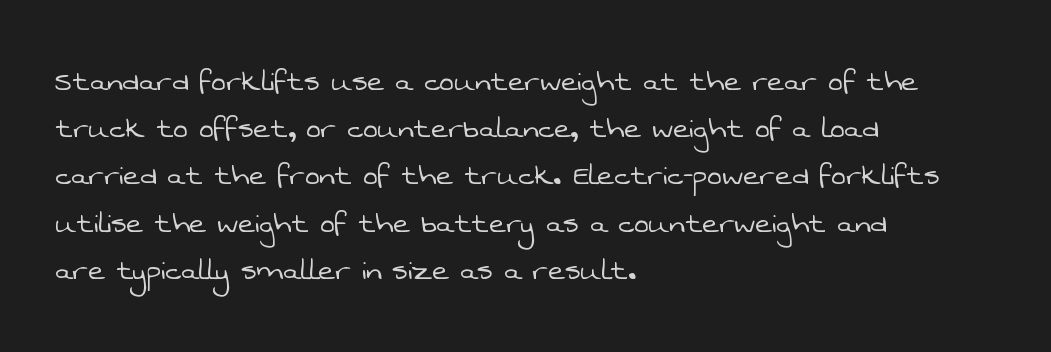
The image shows 35 px light sans-serif type; set left-aligned, normal line spacing (1.35x), normal letter spacing, not underlined; low stroke contrast and a medium x-height.
